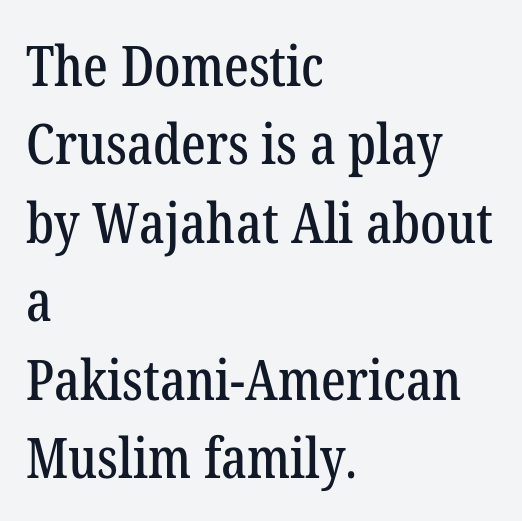
Q: Is the text italic (slanted)? A: No, it is upright.
Q: Is the typeface a serif or a sans-serif typeface? A: Serif.
Q: Is the text underlined? A: No.
Q: How is the paragraph aligned? A: Left-aligned.
Q: Is the spacing between letters normal or unusually wide? A: Normal.
Q: Is the spacing between lines tight, normal or loose? A: Normal.
Q: Width (condensed, normal, or wide)? A: Condensed.
Q: Stroke contrast? A: Low.
Q: x-height? A: Medium.
Q: Monospaced? A: No.
